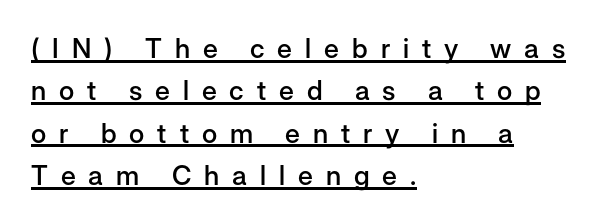
Q: Is the text bold? A: Semi-bold.
Q: Is the text italic (slanted)? A: No, it is upright.
Q: Is the text underlined? A: Yes.
Q: How is the paragraph aligned? A: Left-aligned.
Q: Is the spacing between letters normal or unusually wide? A: Unusually wide.
Q: Is the spacing between lines tight, normal or loose? A: Normal.
